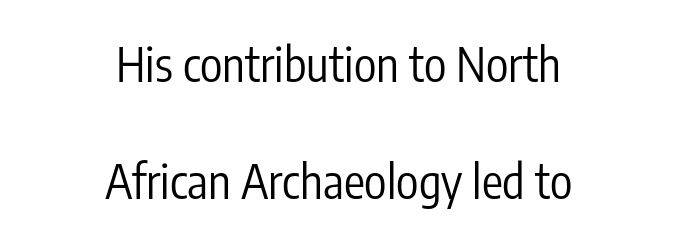
The line texture is even and compact thanks to regular tracking. Is the stroke heavy? The answer is a plain regular-or-lighter. Which margin do the lines hug? Neither — every line sits in the middle. This sample uses an upright cut, with every glyph sitting square on the baseline.
